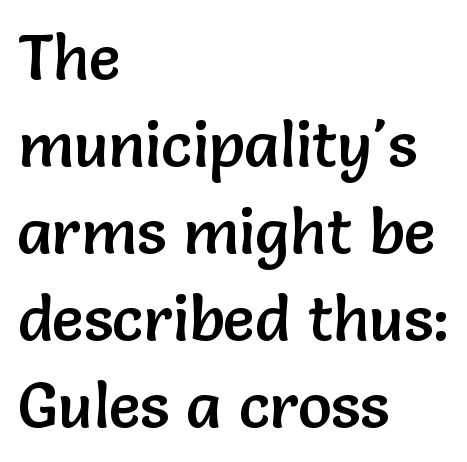
Q: Is the text italic (slanted)? A: No, it is upright.
Q: Is the typeface a serif or a sans-serif typeface? A: Sans-serif.
Q: Is the text underlined? A: No.
Q: How is the paragraph aligned? A: Left-aligned.
Q: Is the spacing between letters normal or unusually wide? A: Normal.
Q: Is the spacing between lines tight, normal or loose? A: Normal.
Q: Width (condensed, normal, or wide)? A: Normal.
Q: Stroke contrast? A: Low.
Q: x-height? A: Medium.
Q: Monospaced? A: No.
